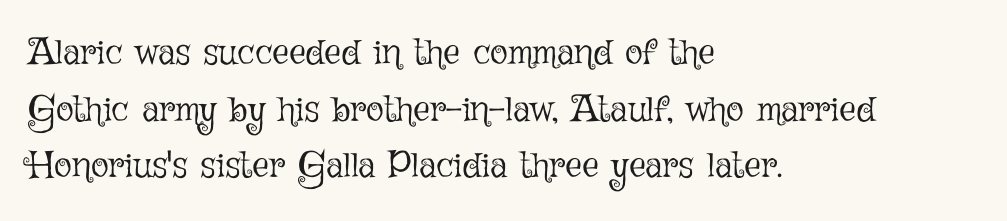
Has an underline been added? It has not. The rendering keeps characters at their native spacing. Where is the straight margin? On the left. The space between consecutive lines is moderate. Ink coverage per letter is moderate at most.
